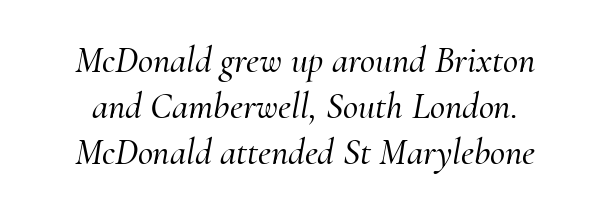
Unlike a clean sans, this face finishes its strokes with serifs. How would I describe the line gaps? Plain and ordinary. The tracking reads as untouched default to a designer's eye. The lettering tilts uniformly, giving the passage an italic look.
